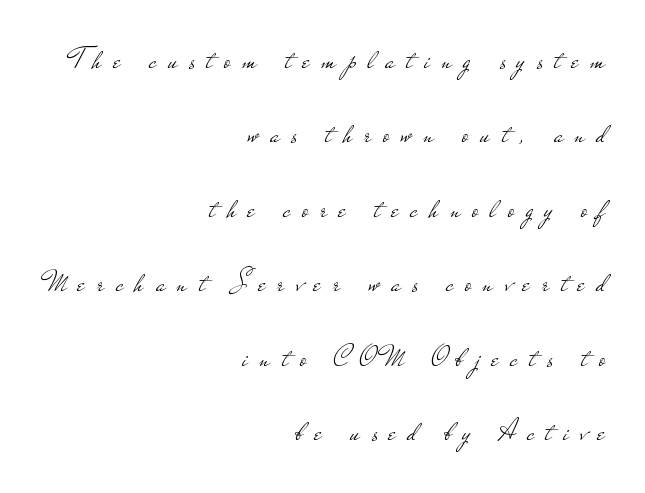
{"serif": "no", "bold": "no", "weight": "light", "width": "wide", "stroke_contrast": "low", "x_height": "small", "monospaced": "no", "underline": "no", "align": "right", "line_spacing": "loose", "line_spacing_ratio": 2.48, "letter_spacing": "wide", "letter_spacing_em": 0.39, "glyph_px": 30}
